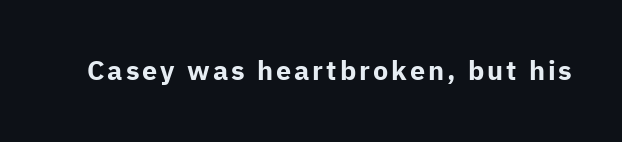
The image shows 27 px bold type, upright; set not underlined.
